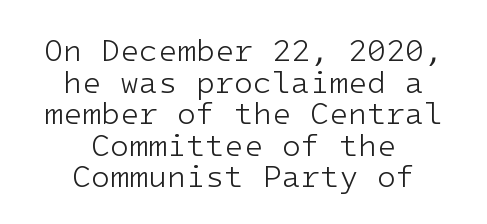
{"serif": "no", "italic": "no", "bold": "no", "weight": "light", "width": "normal", "stroke_contrast": "low", "x_height": "medium", "underline": "no", "align": "center", "line_spacing": "tight", "line_spacing_ratio": 1.02, "letter_spacing": "normal", "letter_spacing_em": 0.0, "glyph_px": 31}
